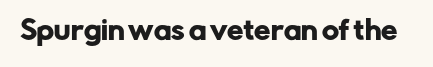
Q: Is the text italic (slanted)? A: No, it is upright.
Q: Is the text underlined? A: No.
Q: Is the spacing between letters normal or unusually wide? A: Normal.
